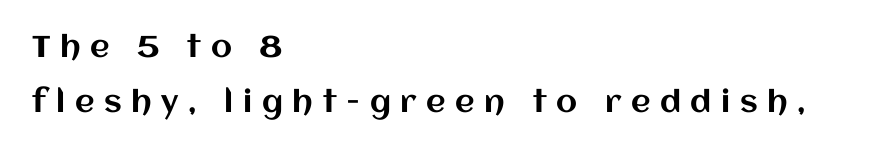
The image shows 30 px text type, upright; set left-aligned, line spacing 1.85x, unusually wide letter spacing (+0.32 em), not underlined; medium stroke contrast and a large x-height.
